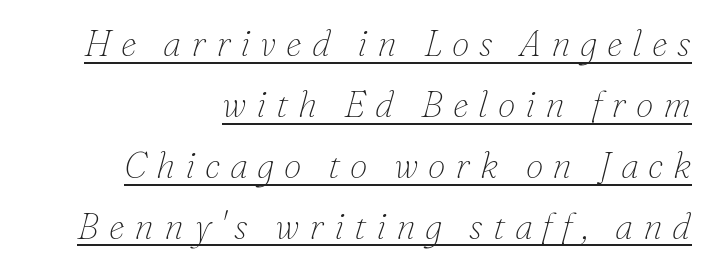
The image shows 36 px thin serif type, italic (leaning right); set right-aligned, normal line spacing (1.69x), unusually wide letter spacing (+0.27 em), underlined; low stroke contrast and a small x-height.
